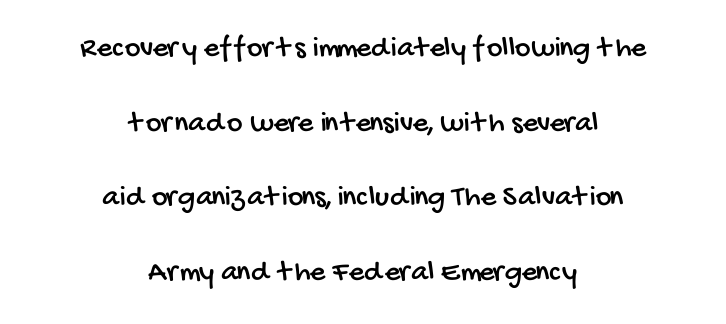
Descender tails drop into unmarked territory. Stroke terminals: plain, sans-serif. Looks like regular typesetting: each glyph gets only the width it needs. The passage shown stacks its lines with a broad gap.
